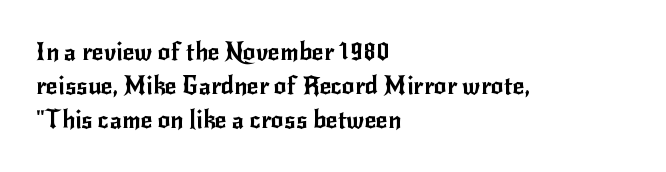
The image shows 25 px text type, upright; set left-aligned, normal line spacing (1.36x), normal letter spacing, not underlined.
